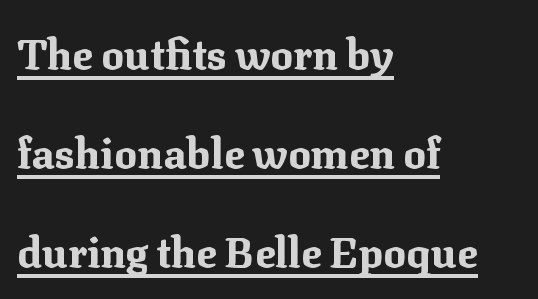
{"serif": "yes", "italic": "no", "bold": "yes", "weight": "bold", "width": "normal", "stroke_contrast": "medium", "x_height": "medium", "monospaced": "no", "underline": "yes", "align": "left", "line_spacing": "loose", "line_spacing_ratio": 2.36, "letter_spacing": "normal", "letter_spacing_em": 0.0, "glyph_px": 42}
